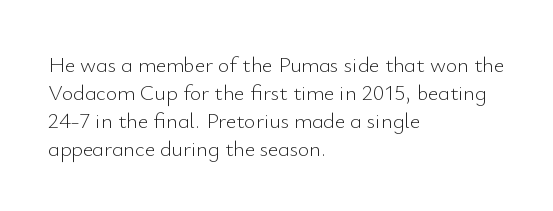
Q: Is the text bold? A: No.
Q: Is the text italic (slanted)? A: No, it is upright.
Q: Is the text underlined? A: No.
Q: How is the paragraph aligned? A: Left-aligned.
Q: Is the spacing between letters normal or unusually wide? A: Normal.
Q: Is the spacing between lines tight, normal or loose? A: Normal.
